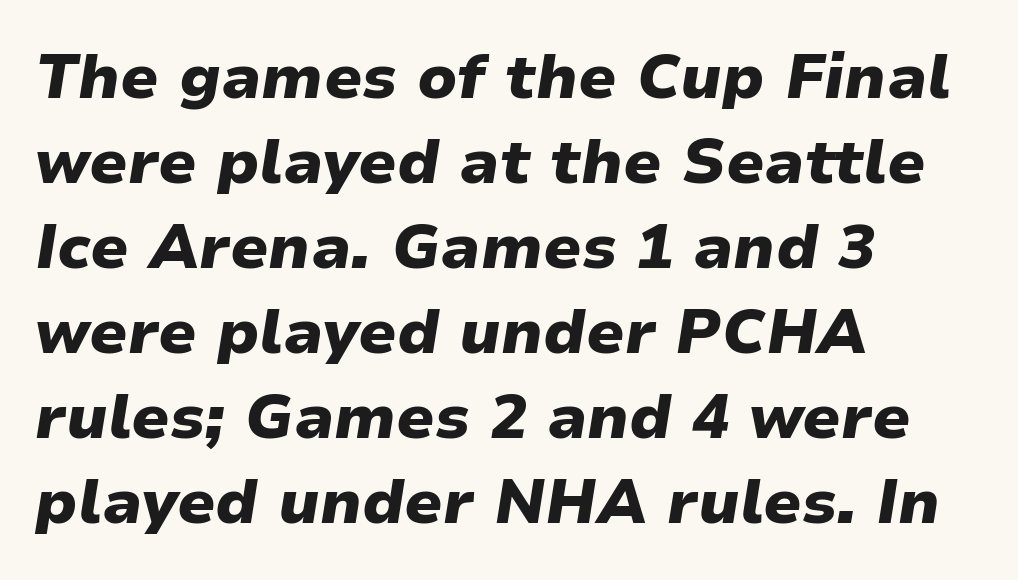
Q: Is the text bold? A: Yes.
Q: Is the text italic (slanted)? A: Yes, it leans right by about 9 degrees.
Q: Is the text underlined? A: No.
Q: How is the paragraph aligned? A: Left-aligned.
Q: Is the spacing between letters normal or unusually wide? A: Normal.
Q: Is the spacing between lines tight, normal or loose? A: Normal.
Q: Width (condensed, normal, or wide)? A: Normal.
Q: Stroke contrast? A: Low.
Q: x-height? A: Medium.
Q: Monospaced? A: No.
